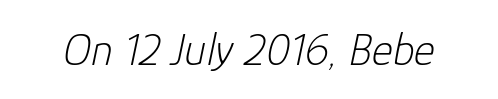
Spacing between characters is what you'd get straight out of the box. Beneath every word, the page is bare. Characters are canted at an angle relative to the baseline's perpendicular. Think standard paragraph weight, or any step lighter than that.
